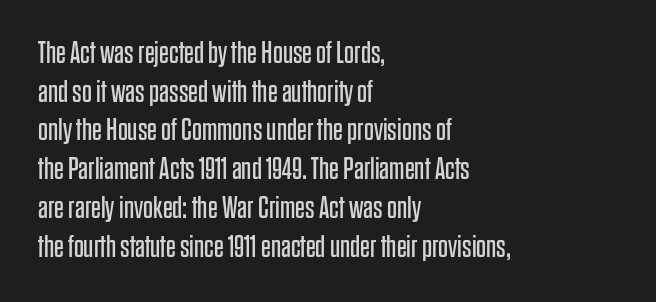
{"serif": "no", "italic": "no", "bold": "no", "weight": "regular", "width": "condensed", "stroke_contrast": "low", "x_height": "large", "monospaced": "no", "underline": "no", "align": "left", "line_spacing": "normal", "line_spacing_ratio": 1.25, "letter_spacing": "normal", "letter_spacing_em": 0.0, "glyph_px": 31}
